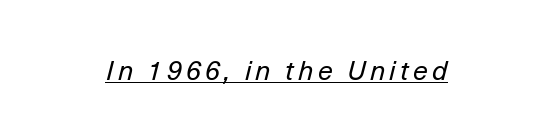
The image shows 27 px text type, italic (leaning right); set centered, underlined.
